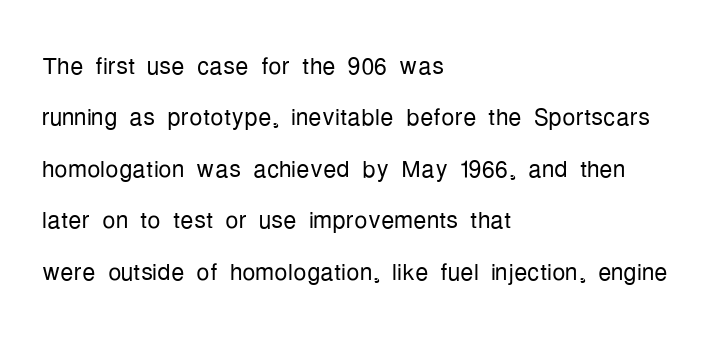
The axis of the letterforms is exactly vertical. Leftover space on each line is placed entirely after the last word. The typesetting does not lean heavy: it is not bold. There is no visible air inserted between adjacent glyphs. The passage shown is typed in a proportional face where columns would drift. A typesetter would label this face a sans.
